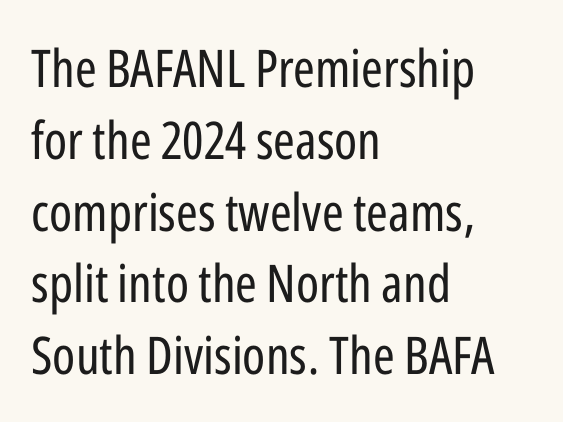
The image shows 52 px regular-weight, condensed sans-serif type, upright; set left-aligned, normal line spacing (1.38x), normal letter spacing, not underlined; low stroke contrast and a medium x-height.
